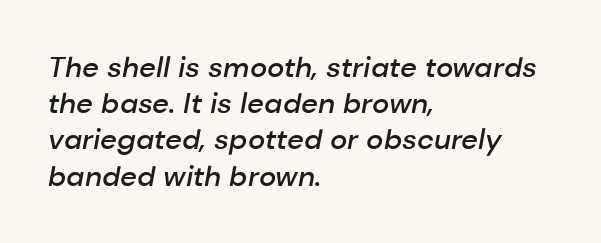
Q: Is the text bold? A: Semi-bold.
Q: Is the text italic (slanted)? A: Yes, it leans right by about 10 degrees.
Q: Is the text underlined? A: No.
Q: How is the paragraph aligned? A: Left-aligned.
Q: Is the spacing between letters normal or unusually wide? A: Normal.
Q: Is the spacing between lines tight, normal or loose? A: Normal.
Q: Width (condensed, normal, or wide)? A: Normal.
Q: Stroke contrast? A: Low.
Q: x-height? A: Medium.
Q: Monospaced? A: No.
